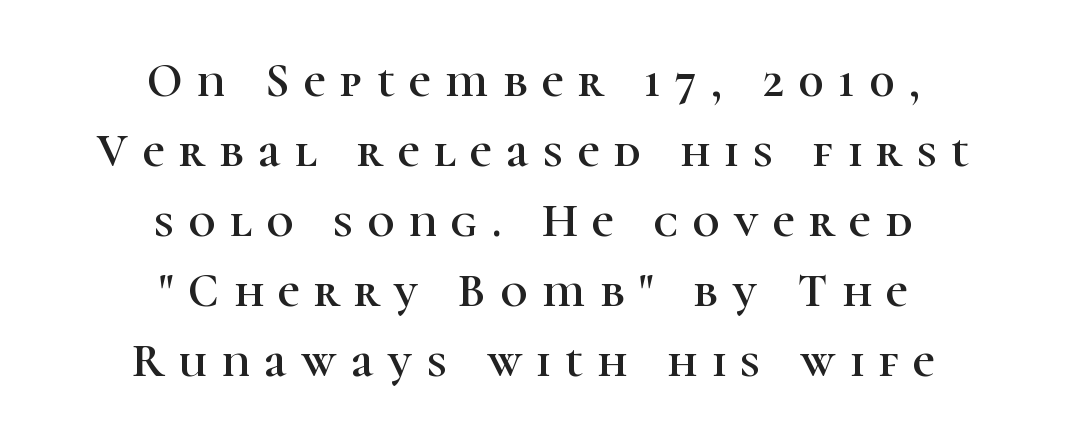
{"serif": "yes", "italic": "no", "width": "normal", "stroke_contrast": "high", "x_height": "medium", "monospaced": "no", "underline": "no", "align": "center", "line_spacing": "normal", "line_spacing_ratio": 1.49, "letter_spacing": "wide", "letter_spacing_em": 0.31, "glyph_px": 47}
